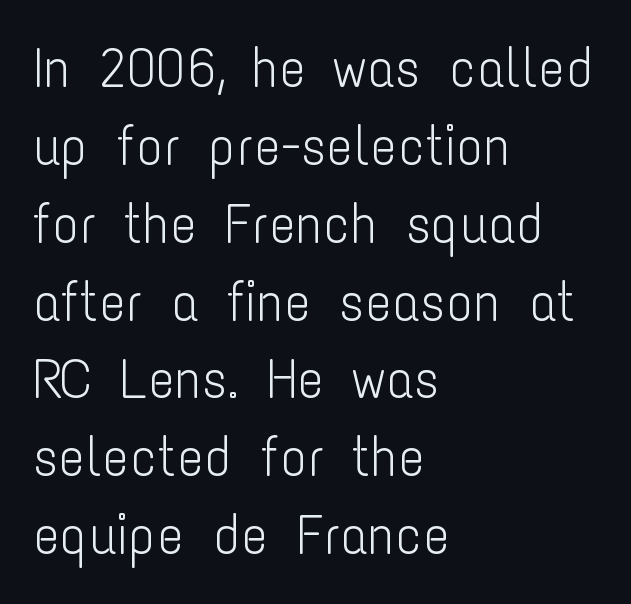
Q: Is the text bold? A: No.
Q: Is the text italic (slanted)? A: No, it is upright.
Q: Is the typeface a serif or a sans-serif typeface? A: Sans-serif.
Q: Is the text underlined? A: No.
Q: How is the paragraph aligned? A: Left-aligned.
Q: Is the spacing between letters normal or unusually wide? A: Normal.
Q: Is the spacing between lines tight, normal or loose? A: Normal.
Q: Width (condensed, normal, or wide)? A: Condensed.
Q: Stroke contrast? A: Low.
Q: x-height? A: Medium.
Q: Monospaced? A: No.
